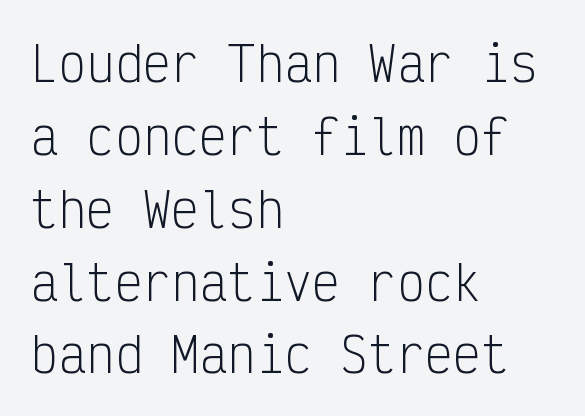
The image shows 47 px light, condensed sans-serif type, upright, monospaced; set left-aligned, normal line spacing (1.55x), normal letter spacing, not underlined; low stroke contrast and a medium x-height.
